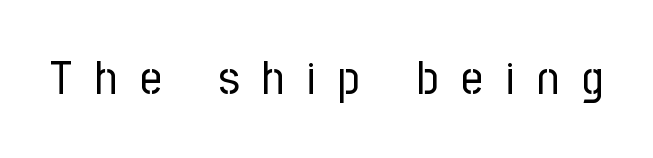
Q: Is the text bold? A: No.
Q: Is the text italic (slanted)? A: No, it is upright.
Q: Is the typeface a serif or a sans-serif typeface? A: Sans-serif.
Q: Is the text underlined? A: No.
Q: Is the spacing between letters normal or unusually wide? A: Unusually wide.
Q: Width (condensed, normal, or wide)? A: Condensed.
Q: Stroke contrast? A: Low.
Q: x-height? A: Medium.
Q: Monospaced? A: No.
